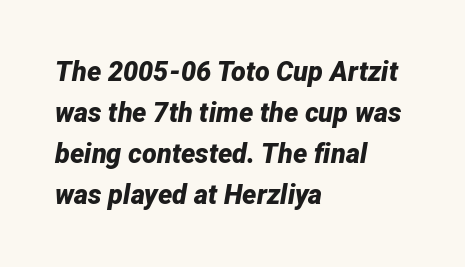
Q: Is the text bold? A: Yes.
Q: Is the text italic (slanted)? A: Yes, it leans right by about 12 degrees.
Q: Is the text underlined? A: No.
Q: How is the paragraph aligned? A: Left-aligned.
Q: Is the spacing between letters normal or unusually wide? A: Normal.
Q: Is the spacing between lines tight, normal or loose? A: Normal.
